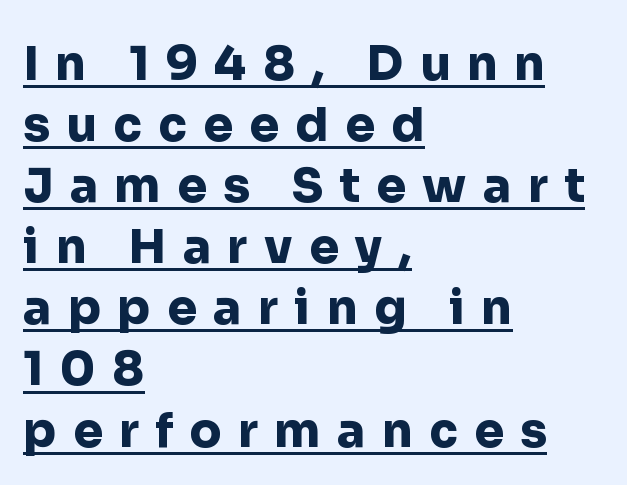
Q: Is the text bold? A: Yes.
Q: Is the text italic (slanted)? A: No, it is upright.
Q: Is the typeface a serif or a sans-serif typeface? A: Sans-serif.
Q: Is the text underlined? A: Yes.
Q: How is the paragraph aligned? A: Left-aligned.
Q: Is the spacing between letters normal or unusually wide? A: Unusually wide.
Q: Is the spacing between lines tight, normal or loose? A: Normal.
Q: Width (condensed, normal, or wide)? A: Normal.
Q: Stroke contrast? A: Low.
Q: x-height? A: Medium.
Q: Monospaced? A: No.
